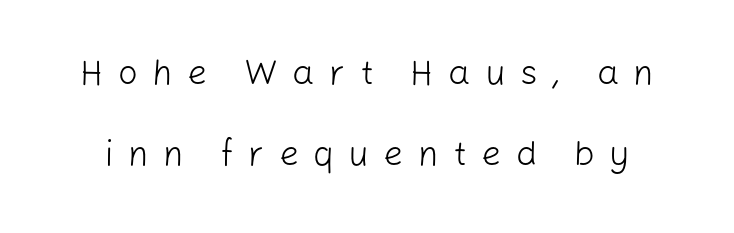
Q: Is the text bold? A: No.
Q: Is the text italic (slanted)? A: No, it is upright.
Q: Is the typeface a serif or a sans-serif typeface? A: Sans-serif.
Q: Is the text underlined? A: No.
Q: Is the spacing between letters normal or unusually wide? A: Unusually wide.
Q: Is the spacing between lines tight, normal or loose? A: Loose.
Q: Width (condensed, normal, or wide)? A: Normal.
Q: Stroke contrast? A: Low.
Q: x-height? A: Medium.
Q: Monospaced? A: No.
